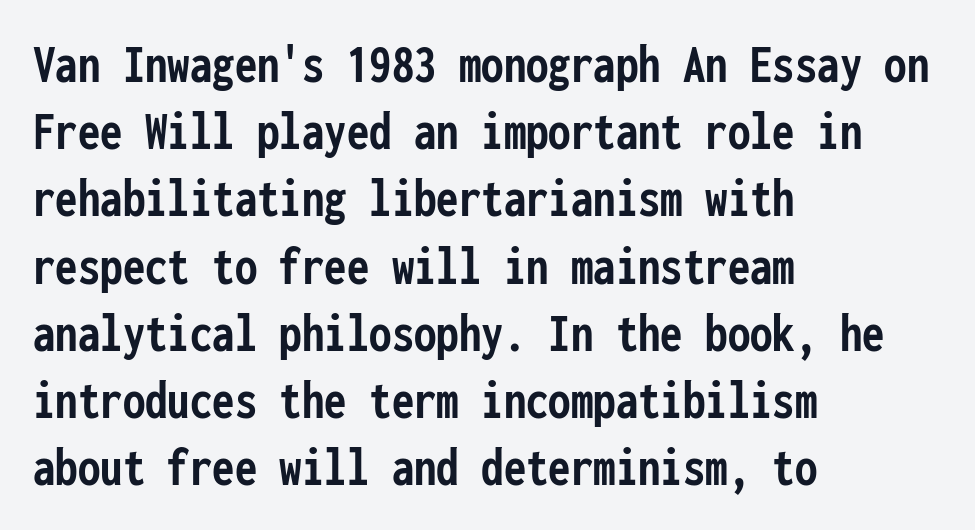
The image shows 56 px semibold, condensed sans-serif type, upright, monospaced; set left-aligned, line spacing 1.2x, normal letter spacing, not underlined; low stroke contrast and a medium x-height.
